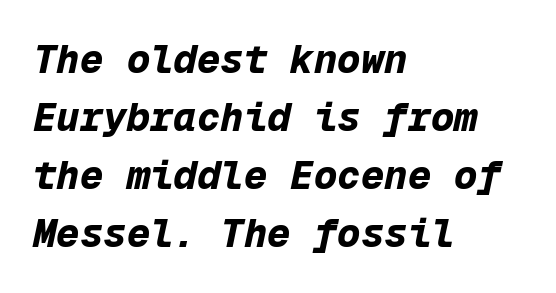
The words here are not underlined. Is the type bold? Yes — the strokes are clearly thick and heavy. The rendering uses typewriter-style spacing with identical character cells. Yep, that's italic — everything's leaning. Horizontal alignment here is leftward, the default for most running prose.
